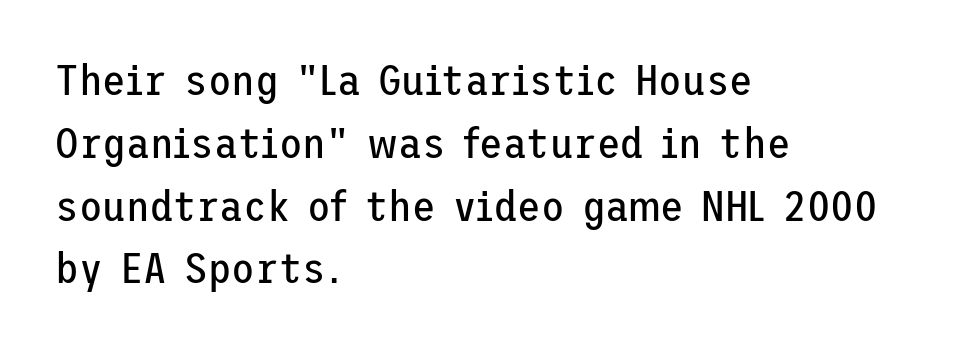
The image shows 43 px regular-weight sans-serif type, upright; set left-aligned, normal line spacing (1.46x), normal letter spacing, not underlined; low stroke contrast and a medium x-height.
